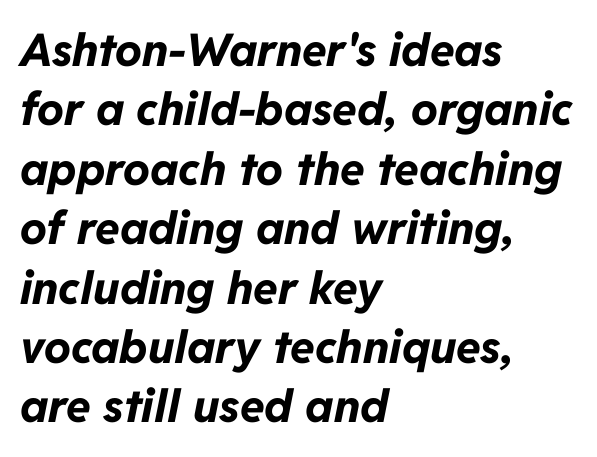
Every letter is thick-stroked: bold, no question. You can tell it's italic because the verticals aren't actually vertical. The letters sit at their default tracking, neither squeezed nor spread. All the whitespace from short lines collects on the right.
